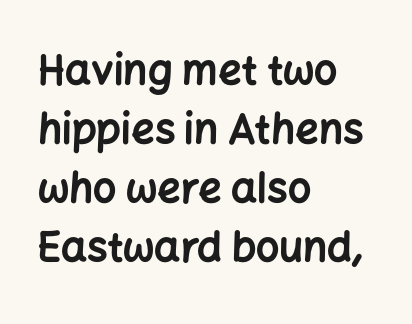
Students, this is bold: see how much ink each stroke carries. The space between consecutive lines is moderate. Style check: upright. Does the copy run flush right? No — it runs flush left. The gaps between neighbouring characters are ordinary and unremarkable. Nope, no serifs anywhere on these letters.
